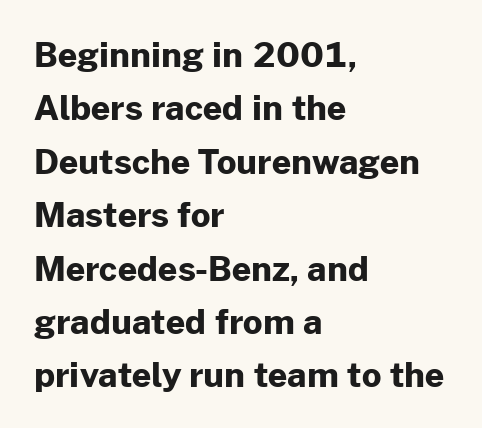
{"serif": "no", "italic": "no", "bold": "yes", "weight": "bold", "width": "normal", "stroke_contrast": "low", "x_height": "medium", "monospaced": "no", "underline": "no", "align": "left", "line_spacing": "normal", "line_spacing_ratio": 1.57, "letter_spacing": "normal", "letter_spacing_em": 0.0, "glyph_px": 34}
